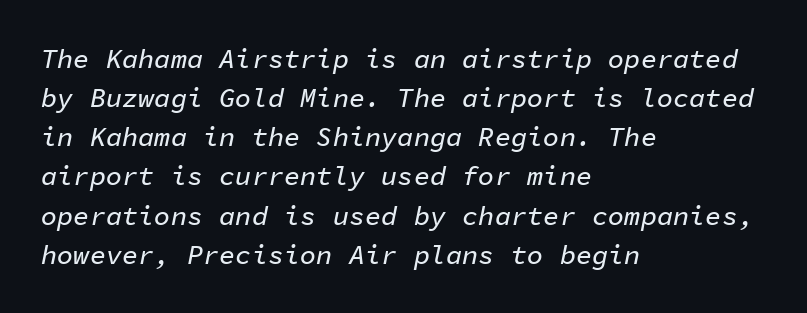
The image shows 27 px text type, italic (leaning right); set left-aligned, normal line spacing (1.45x), normal letter spacing, not underlined.
